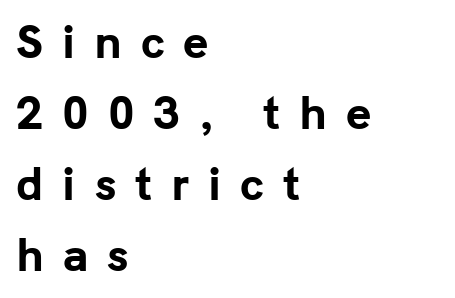
The image shows 43 px bold sans-serif type, upright; set left-aligned, normal line spacing (1.65x), unusually wide letter spacing (+0.44 em), not underlined; low stroke contrast and a medium x-height.
